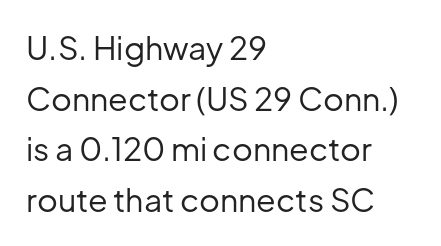
The image shows 32 px regular-weight sans-serif type, upright; set left-aligned, normal line spacing (1.58x), normal letter spacing, not underlined; low stroke contrast and a medium x-height.
